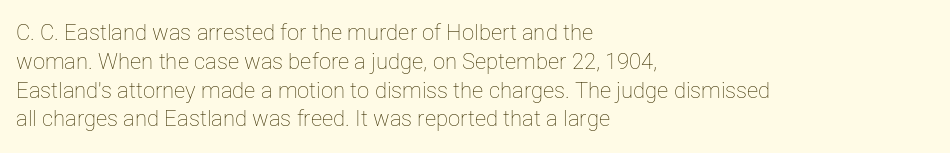
{"italic": "no", "bold": "no", "underline": "no", "align": "left", "line_spacing": "normal", "line_spacing_ratio": 1.31, "letter_spacing": "normal", "letter_spacing_em": 0.0, "glyph_px": 22}
